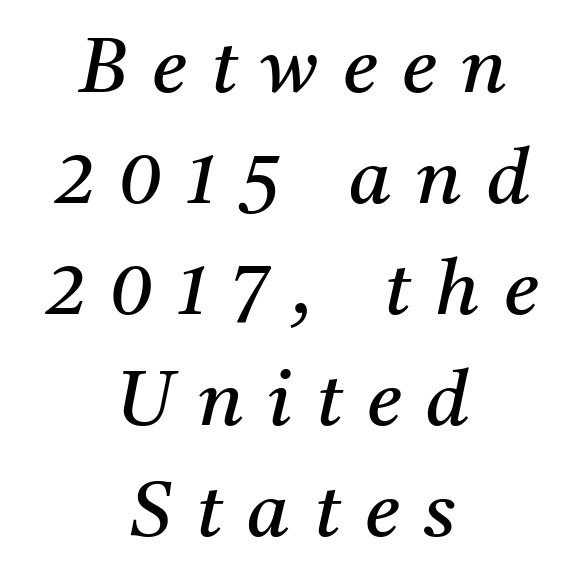
{"serif": "yes", "italic": "yes", "lean": "right", "slant_degrees": 11, "bold": "no", "weight": "regular", "width": "normal", "stroke_contrast": "medium", "x_height": "medium", "monospaced": "no", "underline": "no", "align": "center", "line_spacing": "normal", "line_spacing_ratio": 1.44, "letter_spacing": "wide", "letter_spacing_em": 0.32, "glyph_px": 77}
